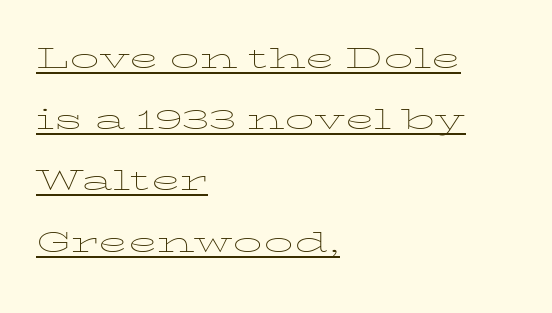
Normally led — the rows are evenly, conventionally spaced. Tracking value appears to be zero — textbook default spacing. A quiet, ordinary-to-light weight characterises the typeface. Decoration check: the copy is underlined.
